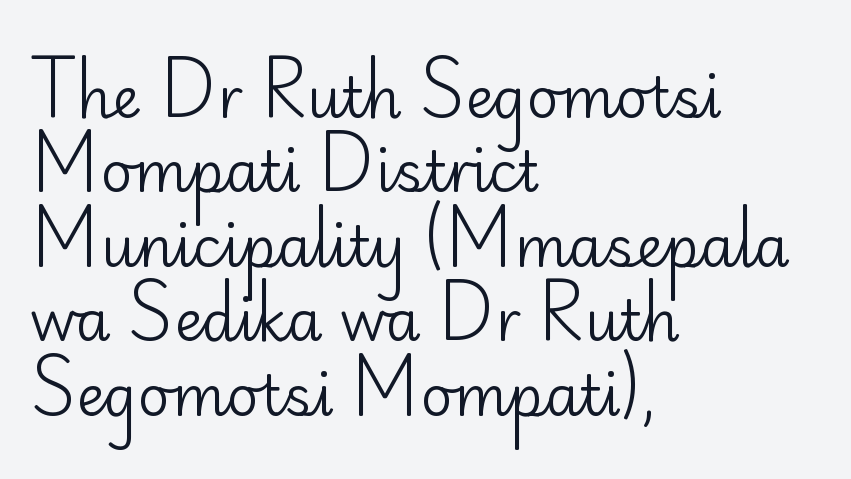
Q: Is the text bold? A: No.
Q: Is the text italic (slanted)? A: No, it is upright.
Q: Is the typeface a serif or a sans-serif typeface? A: Sans-serif.
Q: Is the text underlined? A: No.
Q: How is the paragraph aligned? A: Left-aligned.
Q: Is the spacing between letters normal or unusually wide? A: Normal.
Q: Is the spacing between lines tight, normal or loose? A: Normal.
Q: Width (condensed, normal, or wide)? A: Normal.
Q: Stroke contrast? A: Low.
Q: x-height? A: Small.
Q: Monospaced? A: No.
